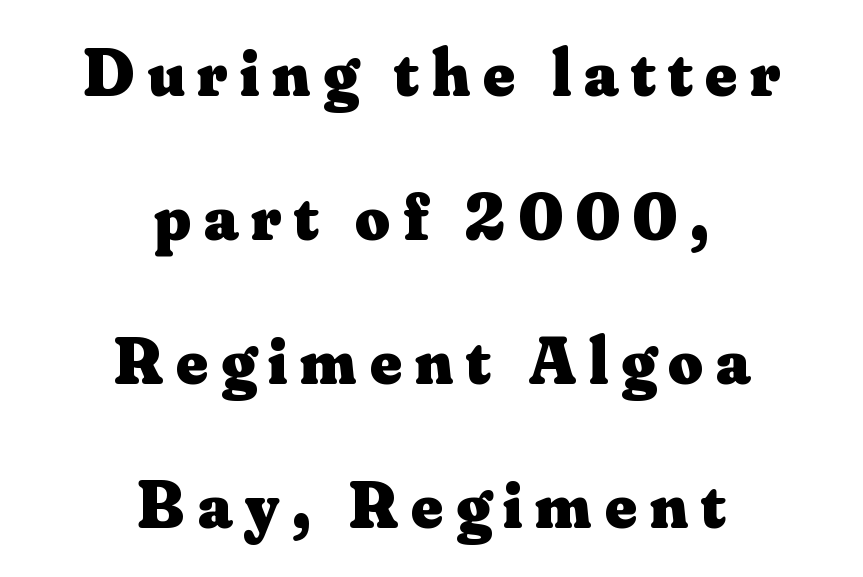
Q: Is the text bold? A: Yes.
Q: Is the text italic (slanted)? A: No, it is upright.
Q: Is the typeface a serif or a sans-serif typeface? A: Serif.
Q: Is the text underlined? A: No.
Q: How is the paragraph aligned? A: Centered.
Q: Is the spacing between lines tight, normal or loose? A: Loose.
Q: Width (condensed, normal, or wide)? A: Normal.
Q: Stroke contrast? A: Medium.
Q: x-height? A: Small.
Q: Monospaced? A: No.
